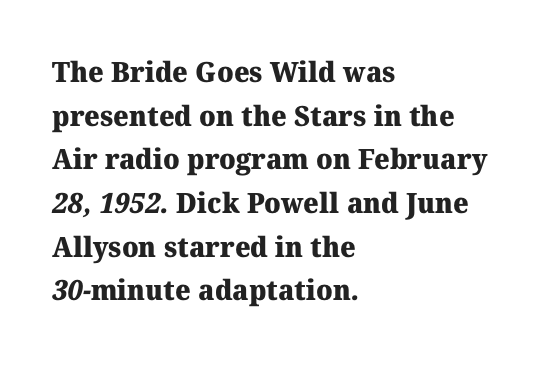
Q: Is the text bold? A: Yes.
Q: Is the typeface a serif or a sans-serif typeface? A: Serif.
Q: Is the text underlined? A: No.
Q: How is the paragraph aligned? A: Left-aligned.
Q: Is the spacing between letters normal or unusually wide? A: Normal.
Q: Is the spacing between lines tight, normal or loose? A: Normal.
Q: Width (condensed, normal, or wide)? A: Normal.
Q: Stroke contrast? A: Medium.
Q: x-height? A: Medium.
Q: Monospaced? A: No.
